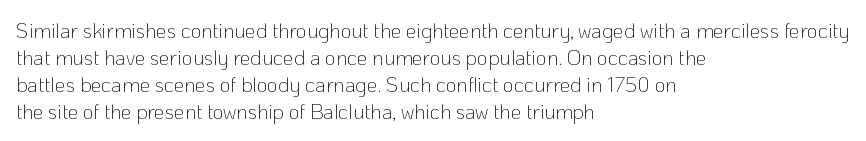
{"italic": "no", "bold": "no", "underline": "no", "align": "left", "line_spacing": "normal", "line_spacing_ratio": 1.28, "letter_spacing": "normal", "letter_spacing_em": 0.0, "glyph_px": 21}
